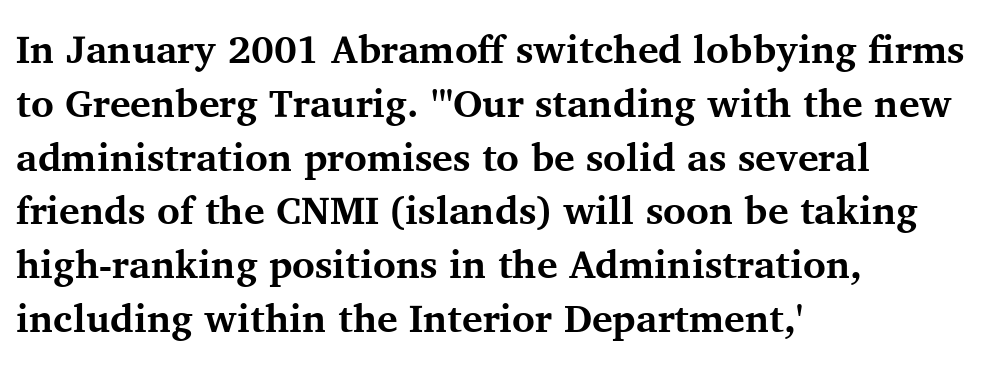
{"serif": "yes", "italic": "no", "bold": "yes", "weight": "bold", "width": "normal", "stroke_contrast": "medium", "x_height": "medium", "monospaced": "no", "underline": "no", "align": "left", "line_spacing": "normal", "line_spacing_ratio": 1.38, "letter_spacing": "normal", "letter_spacing_em": 0.0, "glyph_px": 39}
